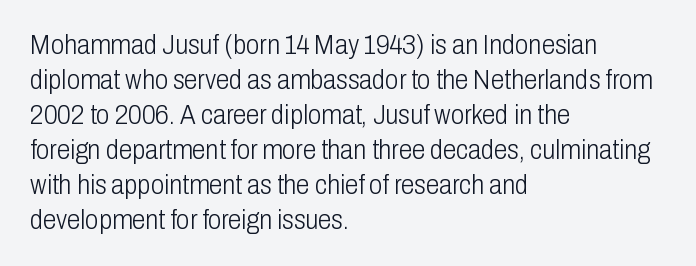
Style check: upright. Plain, unruled lines of type. The paragraph has a hard left edge and a soft right edge. This rendering leaves character spacing at its baseline value. A typesetter would call this leading conventional body-copy spacing. These glyphs show unthickened strokes, regular width or finer.
